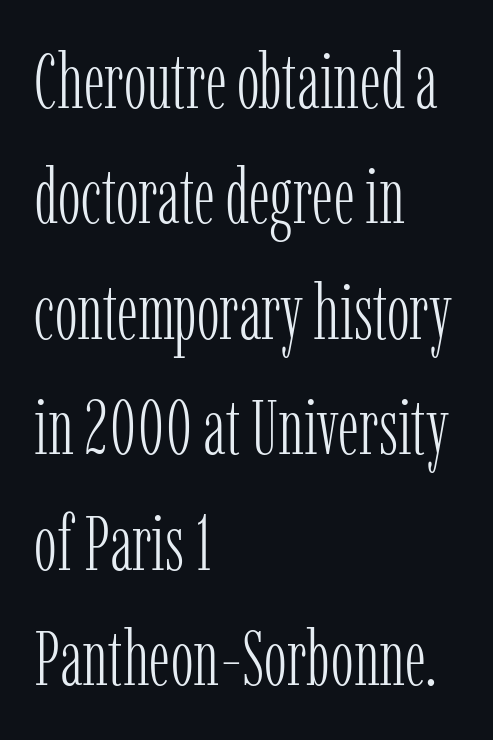
The image shows 77 px light, condensed serif type, upright; set left-aligned, normal line spacing (1.5x), normal letter spacing, not underlined; low stroke contrast and a medium x-height.
